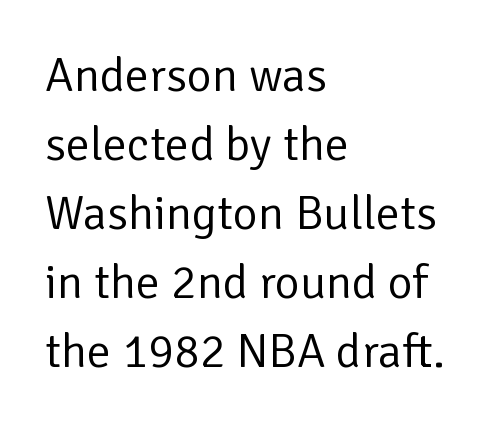
You could not count columns in this text — the font is proportionally spaced. The axis of the letterforms is exactly vertical. Observe the absence of serifs on each vertical stroke in this sample. The area under the type is left untouched. Is the block centered? No — it sits flush against the left margin. Observe the ordinary spacing: letters are neighbours, not strangers.
